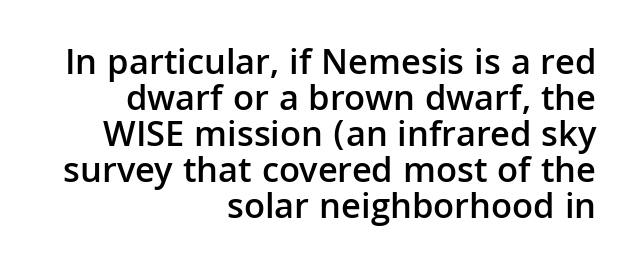
{"serif": "no", "italic": "no", "bold": "semi", "weight": "semibold", "width": "normal", "stroke_contrast": "low", "x_height": "medium", "monospaced": "no", "underline": "no", "align": "right", "line_spacing": "tight", "line_spacing_ratio": 0.97, "letter_spacing": "normal", "letter_spacing_em": 0.0, "glyph_px": 37}
